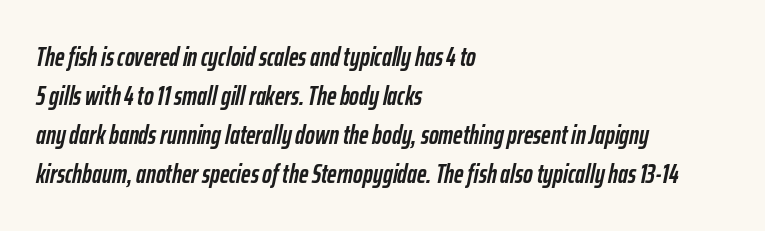
A typesetter would call this zero additional tracking. Heavy-handed strokes throughout: this text is bold. If you measured baseline to baseline, you'd find a middling distance. The lettering tilts uniformly, giving the passage an italic look. The space directly below the letters is spotless.
